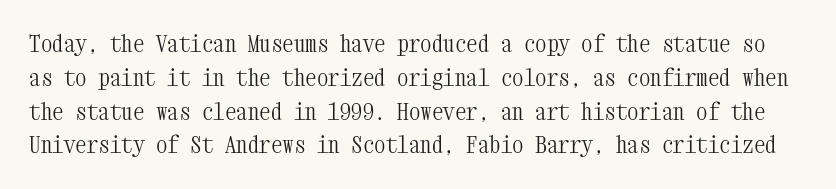
The image shows 23 px text type, upright; set normal line spacing (1.47x), normal letter spacing, not underlined.
